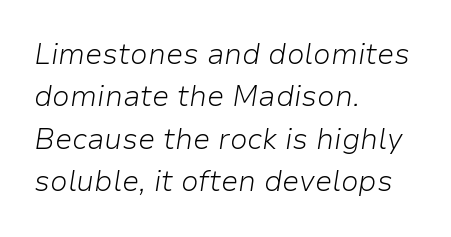
The image shows 29 px light type, italic (leaning right); set left-aligned, normal line spacing (1.46x), normal letter spacing, not underlined; low stroke contrast and a medium x-height.
